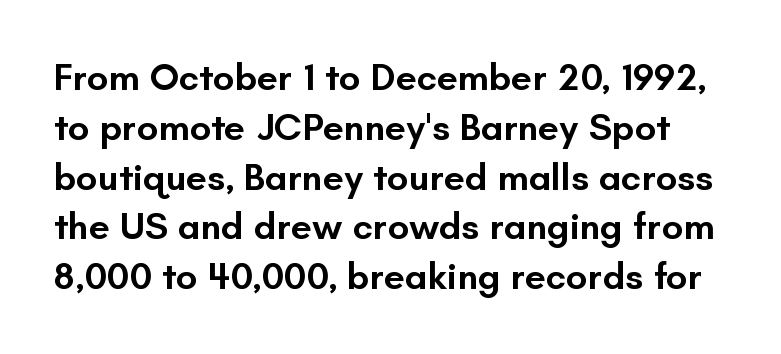
Q: Is the text bold? A: Semi-bold.
Q: Is the text italic (slanted)? A: No, it is upright.
Q: Is the typeface a serif or a sans-serif typeface? A: Sans-serif.
Q: Is the text underlined? A: No.
Q: Is the spacing between letters normal or unusually wide? A: Normal.
Q: Is the spacing between lines tight, normal or loose? A: Normal.
Q: Width (condensed, normal, or wide)? A: Normal.
Q: Stroke contrast? A: Low.
Q: x-height? A: Small.
Q: Monospaced? A: No.
